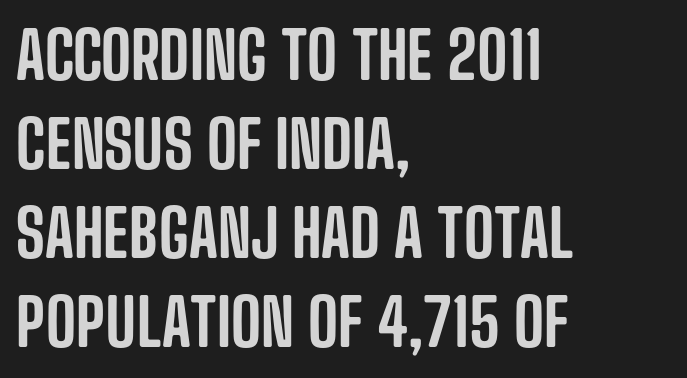
{"serif": "no", "italic": "no", "width": "condensed", "stroke_contrast": "low", "x_height": "large", "monospaced": "no", "underline": "no", "align": "left", "line_spacing": "normal", "line_spacing_ratio": 1.37, "letter_spacing": "normal", "letter_spacing_em": 0.0, "glyph_px": 65}
